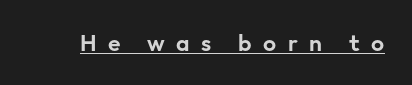
Q: Is the text italic (slanted)? A: No, it is upright.
Q: Is the text underlined? A: Yes.
Q: Is the spacing between letters normal or unusually wide? A: Unusually wide.
